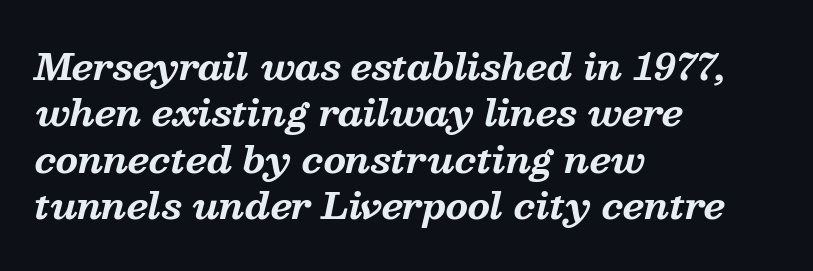
The image shows 36 px bold serif type, italic (leaning right); set left-aligned, normal line spacing (1.29x), normal letter spacing, not underlined; medium stroke contrast and a medium x-height.
